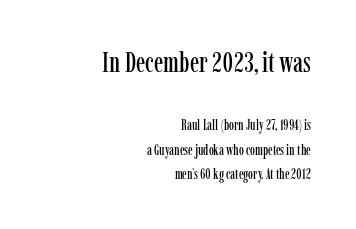
{"serif": "yes", "italic": "no", "width": "condensed", "stroke_contrast": "low", "x_height": "medium", "monospaced": "no", "underline": "no", "align": "right", "line_spacing_ratio": 1.75, "letter_spacing": "normal", "letter_spacing_em": 0.0, "larger_block": "first", "size_ratio": 2.0, "glyph_px": 28}
